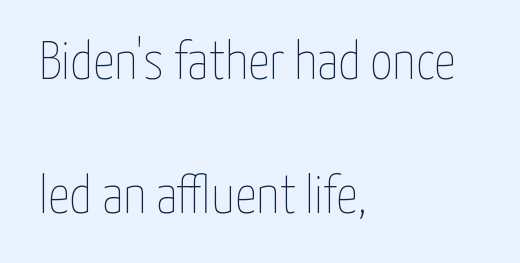
Plain, unruled lines of type. Spacing verdict: proportional, widths tailored to each character. The letters sit at their default tracking, neither squeezed nor spread. These lines stand farther apart than default settings would place them. Line starts are locked; line ends wander.
